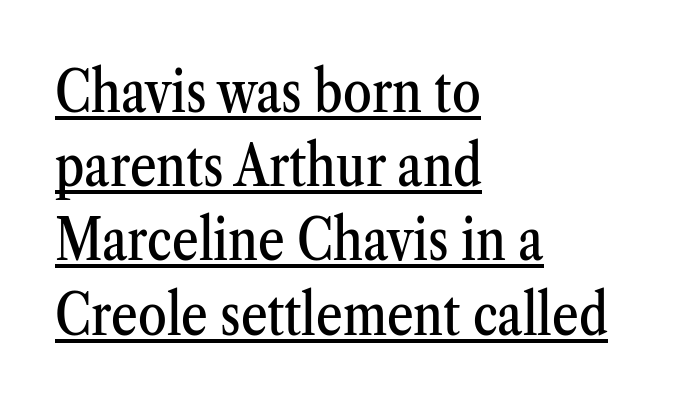
The image shows 58 px condensed serif type, upright; set left-aligned, normal line spacing (1.28x), normal letter spacing, underlined; medium stroke contrast and a medium x-height.
